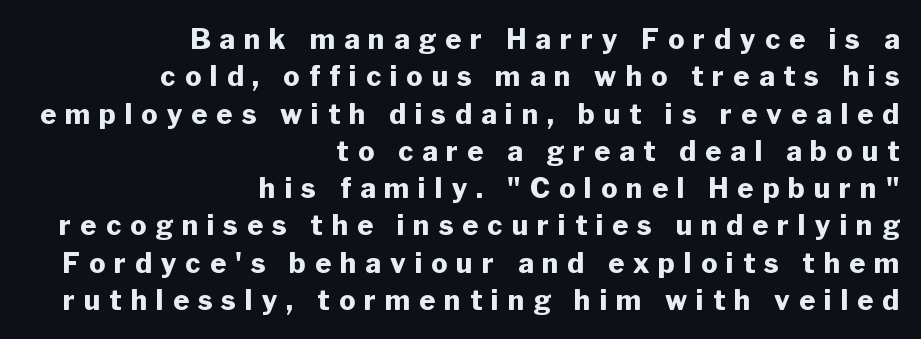
{"italic": "no", "bold": "yes", "underline": "no", "align": "right", "line_spacing": "normal", "line_spacing_ratio": 1.38, "letter_spacing": "wide", "letter_spacing_em": 0.34, "glyph_px": 27}
